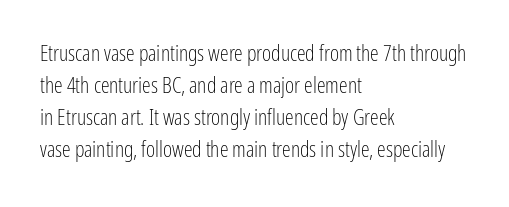
{"italic": "no", "bold": "no", "underline": "no", "align": "left", "line_spacing": "normal", "line_spacing_ratio": 1.46, "letter_spacing": "normal", "letter_spacing_em": 0.0, "glyph_px": 22}
